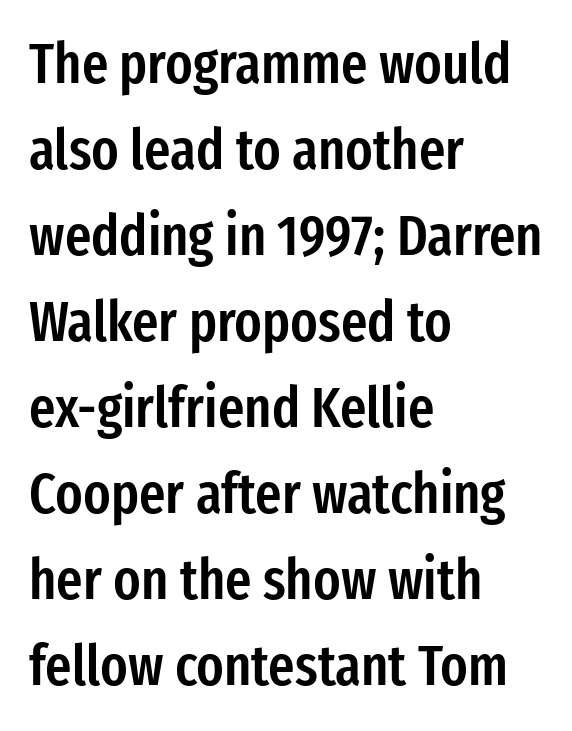
The image shows 57 px semibold, condensed sans-serif type, upright; set left-aligned, normal line spacing (1.51x), normal letter spacing, not underlined; low stroke contrast and a medium x-height.
